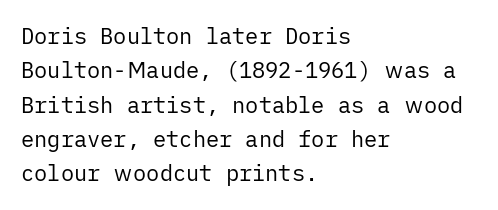
{"italic": "no", "bold": "no", "underline": "no", "align": "left", "line_spacing": "normal", "line_spacing_ratio": 1.56, "letter_spacing": "normal", "letter_spacing_em": 0.0, "glyph_px": 22}
